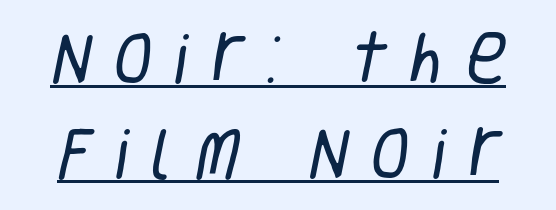
Q: Is the text bold? A: No.
Q: Is the typeface a serif or a sans-serif typeface? A: Sans-serif.
Q: Is the text underlined? A: Yes.
Q: Is the spacing between letters normal or unusually wide? A: Unusually wide.
Q: Is the spacing between lines tight, normal or loose? A: Normal.
Q: Width (condensed, normal, or wide)? A: Condensed.
Q: Stroke contrast? A: Low.
Q: x-height? A: Large.
Q: Monospaced? A: No.
